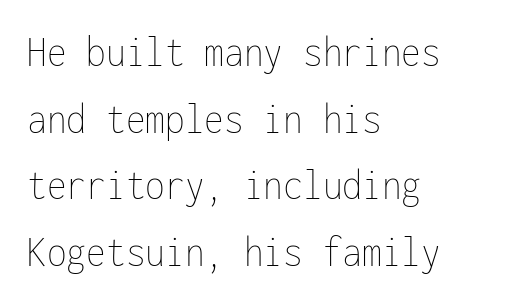
Bare-footed words on every line. The passage shown is not bold in any degree. These lines were composed using upright roman letters. The letters march in equal steps, a hallmark of fixed-pitch type.
